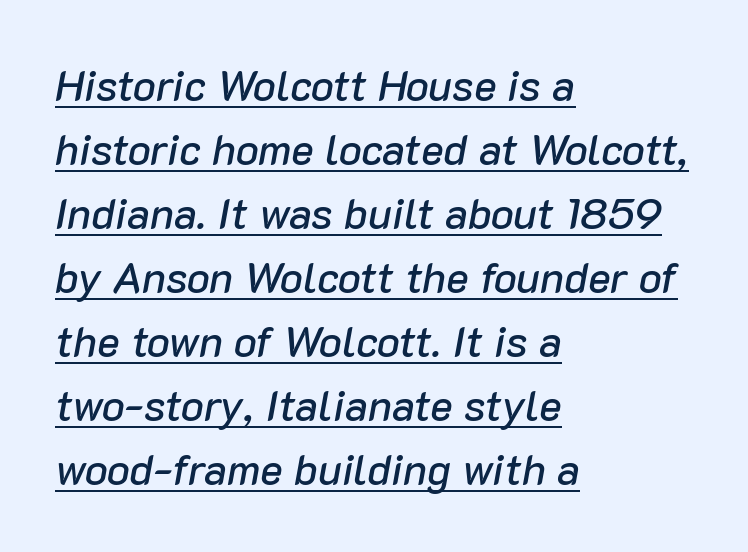
The image shows 43 px text type, italic (leaning right); set left-aligned, normal line spacing (1.49x), normal letter spacing, underlined; low stroke contrast and a medium x-height.
